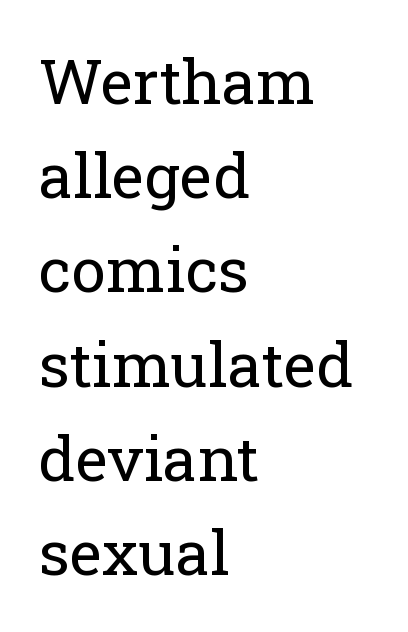
Q: Is the text bold? A: No.
Q: Is the text italic (slanted)? A: No, it is upright.
Q: Is the typeface a serif or a sans-serif typeface? A: Serif.
Q: Is the text underlined? A: No.
Q: How is the paragraph aligned? A: Left-aligned.
Q: Is the spacing between letters normal or unusually wide? A: Normal.
Q: Is the spacing between lines tight, normal or loose? A: Normal.
Q: Width (condensed, normal, or wide)? A: Normal.
Q: Stroke contrast? A: Low.
Q: x-height? A: Medium.
Q: Monospaced? A: No.
